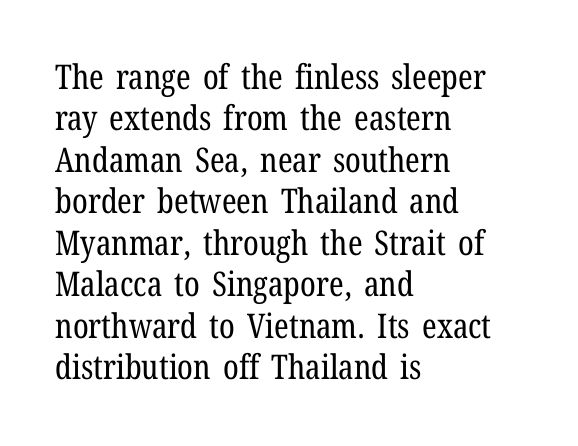
The image shows 34 px regular-weight, condensed serif type, upright; set left-aligned, line spacing 1.22x, normal letter spacing, not underlined; low stroke contrast and a medium x-height.
